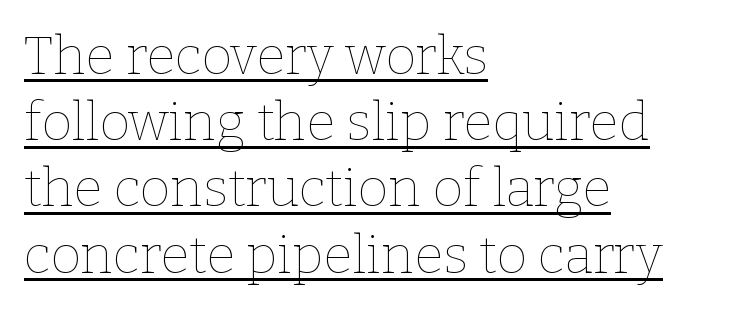
{"italic": "no", "bold": "no", "weight": "thin", "width": "normal", "stroke_contrast": "low", "x_height": "medium", "monospaced": "no", "underline": "yes", "align": "left", "line_spacing": "normal", "line_spacing_ratio": 1.25, "letter_spacing": "normal", "letter_spacing_em": 0.0, "glyph_px": 53}
